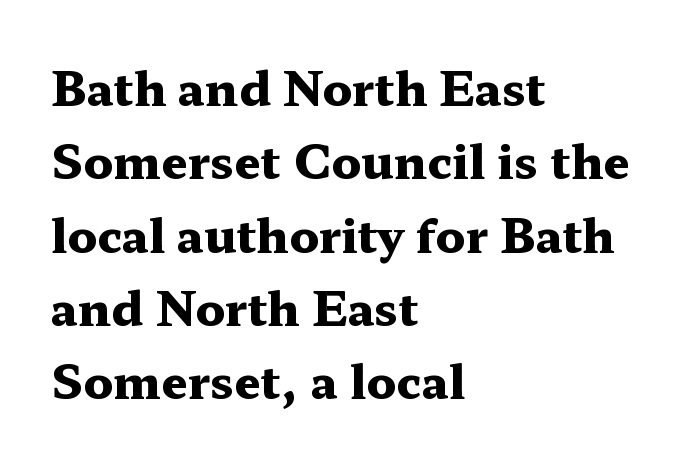
The image shows 47 px heavy, wide serif type, upright; set left-aligned, normal line spacing (1.56x), normal letter spacing, not underlined; medium stroke contrast and a medium x-height.
